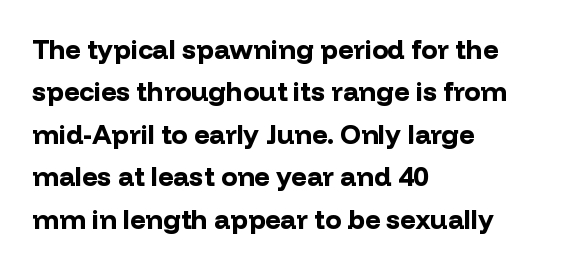
Q: Is the text bold? A: Yes.
Q: Is the text italic (slanted)? A: No, it is upright.
Q: Is the text underlined? A: No.
Q: How is the paragraph aligned? A: Left-aligned.
Q: Is the spacing between letters normal or unusually wide? A: Normal.
Q: Is the spacing between lines tight, normal or loose? A: Normal.
